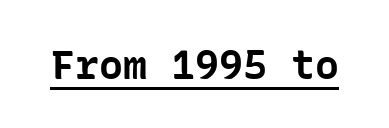
{"serif": "no", "italic": "no", "bold": "yes", "weight": "bold", "width": "normal", "stroke_contrast": "low", "x_height": "medium", "underline": "yes", "letter_spacing": "normal", "letter_spacing_em": 0.0, "glyph_px": 40}
